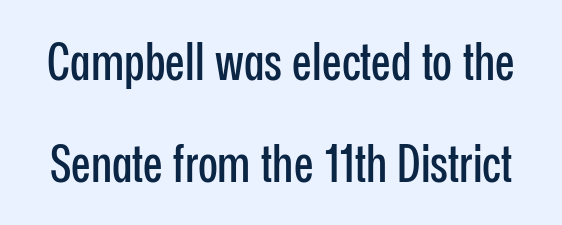
{"serif": "no", "italic": "no", "width": "condensed", "stroke_contrast": "low", "x_height": "medium", "monospaced": "no", "underline": "no", "line_spacing": "loose", "line_spacing_ratio": 1.97, "letter_spacing": "normal", "letter_spacing_em": 0.0, "glyph_px": 52}
